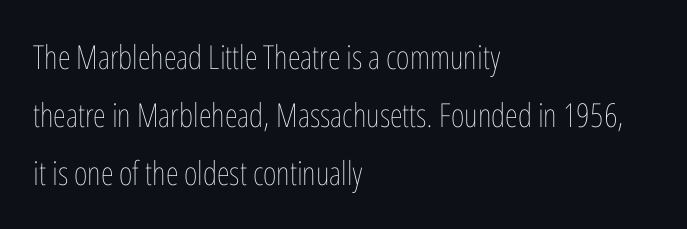
{"italic": "no", "bold": "no", "weight": "thin", "width": "condensed", "stroke_contrast": "low", "x_height": "medium", "monospaced": "no", "underline": "no", "align": "left", "line_spacing_ratio": 1.76, "letter_spacing": "normal", "letter_spacing_em": 0.0, "glyph_px": 33}
